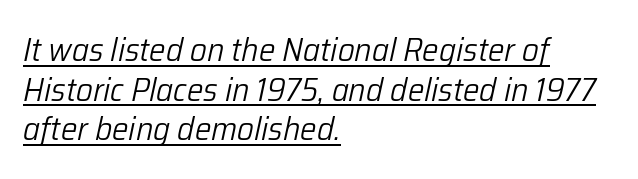
The image shows 33 px light type, italic (leaning right); set left-aligned, line spacing 1.2x, normal letter spacing, underlined; low stroke contrast and a medium x-height.
